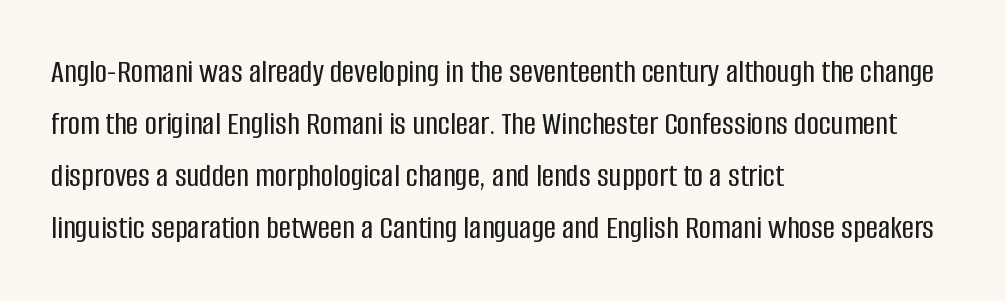
Think of a printed novel: that variable character pitch is what you see here. These lines are composed in type without serifs. Each line starts at the same left margin while the right side varies. Any mark beneath the type? The region is blank. This block has exactly the height ordinary leading produces. This is roman type, the default non-slanted kind.
